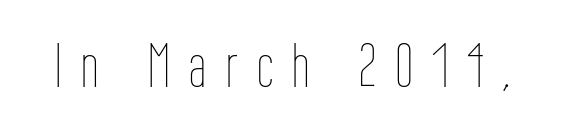
Q: Is the text bold? A: No.
Q: Is the text italic (slanted)? A: No, it is upright.
Q: Is the text underlined? A: No.
Q: Is the spacing between letters normal or unusually wide? A: Unusually wide.
Q: Width (condensed, normal, or wide)? A: Condensed.
Q: Stroke contrast? A: Low.
Q: x-height? A: Medium.
Q: Monospaced? A: No.
